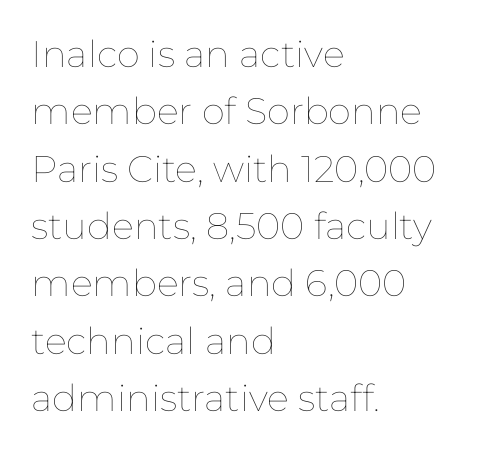
The line-height multiplier appears to be the usual default. Letter spacing: default. Ascenders rise straight up at ninety degrees. The gap between lines stays unmarked.
